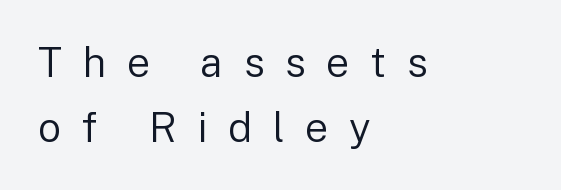
{"serif": "no", "italic": "no", "bold": "no", "weight": "regular", "width": "normal", "stroke_contrast": "low", "x_height": "medium", "monospaced": "no", "underline": "no", "align": "left", "line_spacing": "normal", "line_spacing_ratio": 1.58, "letter_spacing": "wide", "letter_spacing_em": 0.5, "glyph_px": 41}
